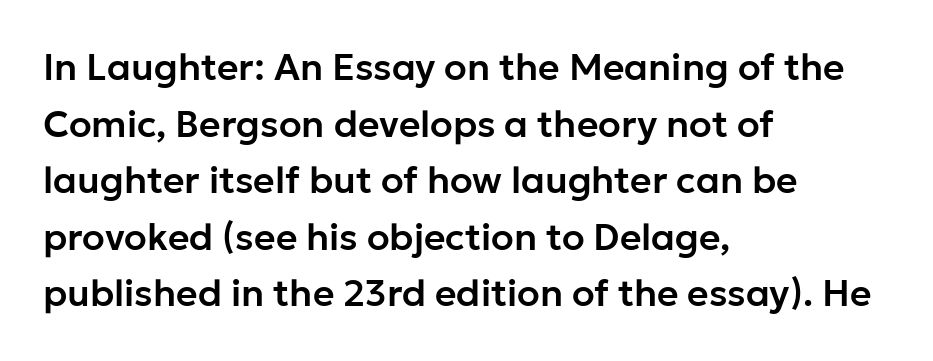
The image shows 37 px sans-serif type, upright; set left-aligned, normal line spacing (1.53x), normal letter spacing, not underlined; low stroke contrast and a medium x-height.
